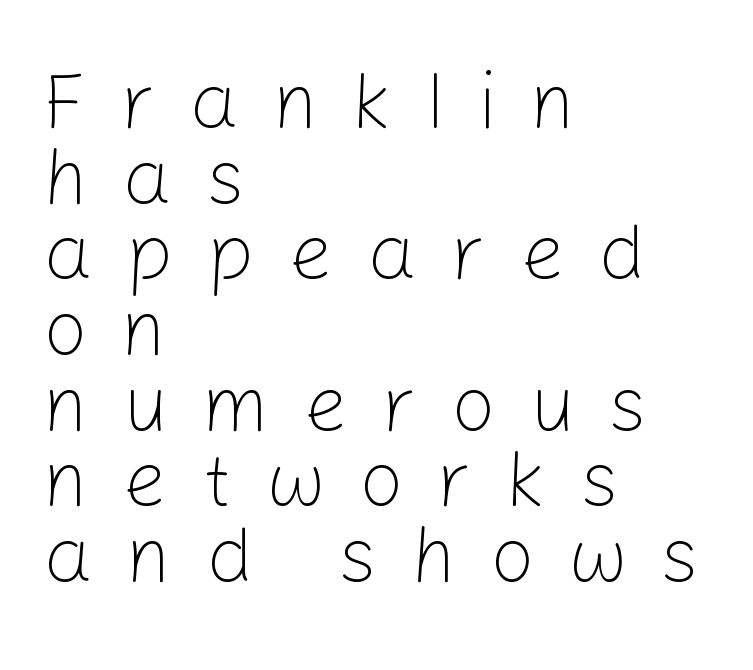
{"serif": "no", "italic": "no", "bold": "no", "weight": "light", "width": "normal", "stroke_contrast": "low", "x_height": "medium", "monospaced": "no", "underline": "no", "align": "left", "line_spacing": "tight", "line_spacing_ratio": 0.97, "letter_spacing": "wide", "letter_spacing_em": 0.43, "glyph_px": 78}
